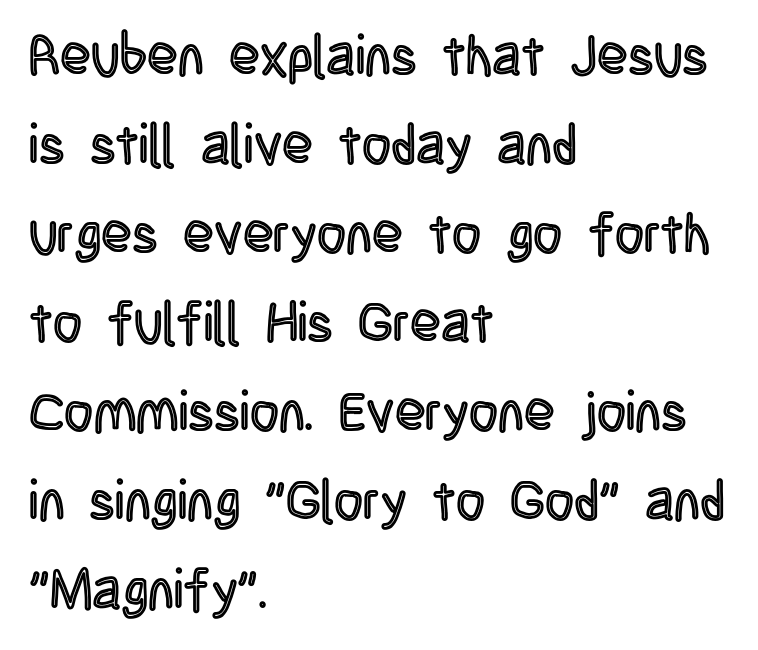
The image shows 56 px condensed type, upright; set left-aligned, normal line spacing (1.59x), normal letter spacing, not underlined; a large x-height.
